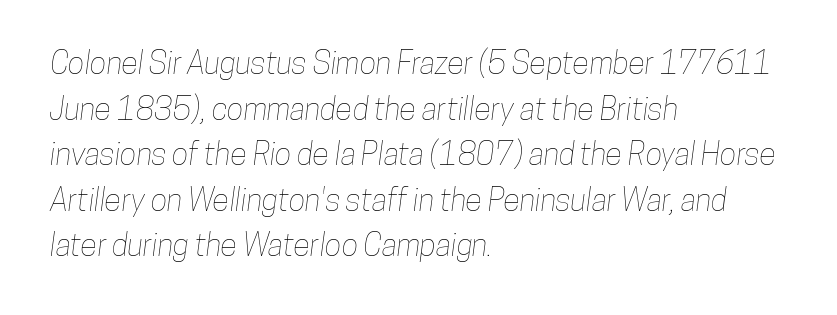
Is this a fixed-width face? No — the glyphs have proportional, varying widths. Teacher's note: observe the even left margin — that is flush-left alignment. How are the letters spaced? Ordinarily, with no added tracking. Has an underline been added? It has not. These lines sit exactly where default settings would place them.
